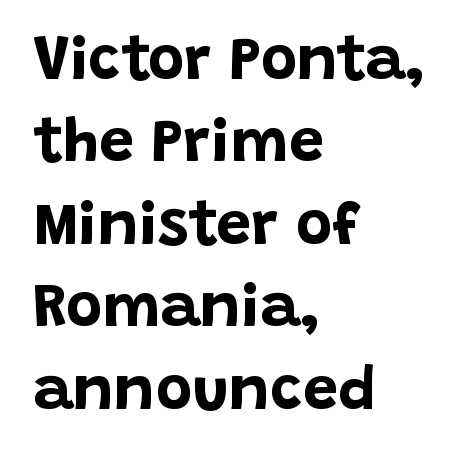
The image shows 62 px bold sans-serif type, upright; set left-aligned, normal line spacing (1.33x), normal letter spacing, not underlined; low stroke contrast and a large x-height.
